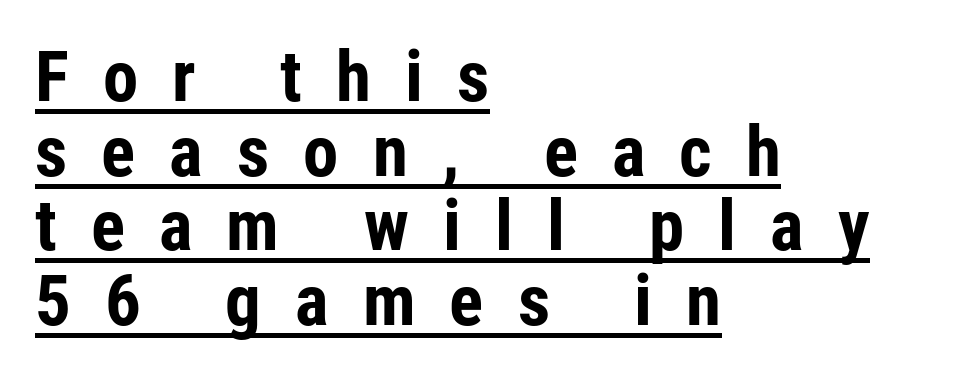
The typesetting leans heavy: a genuine bold. Style check: upright. Characters follow at a spacing far wider than the type designer built in. Vertically, the passage feels compressed, each row crowding the next. You can see a thin bar hugging the bottom of the glyphs.
